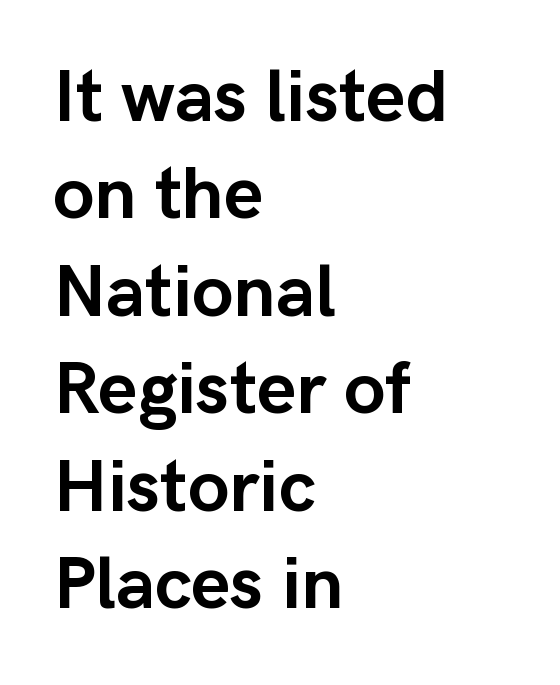
Q: Is the text bold? A: Yes.
Q: Is the text italic (slanted)? A: No, it is upright.
Q: Is the typeface a serif or a sans-serif typeface? A: Sans-serif.
Q: Is the text underlined? A: No.
Q: How is the paragraph aligned? A: Left-aligned.
Q: Is the spacing between letters normal or unusually wide? A: Normal.
Q: Is the spacing between lines tight, normal or loose? A: Normal.
Q: Width (condensed, normal, or wide)? A: Normal.
Q: Stroke contrast? A: Low.
Q: x-height? A: Medium.
Q: Monospaced? A: No.
